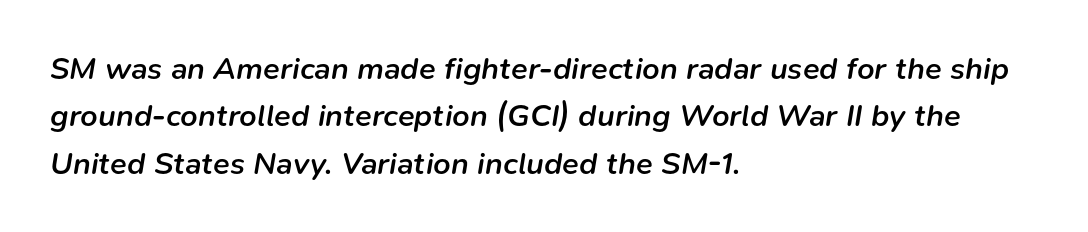
The image shows 31 px semibold type, italic (leaning right); set left-aligned, normal line spacing (1.53x), normal letter spacing, not underlined; low stroke contrast and a medium x-height.
